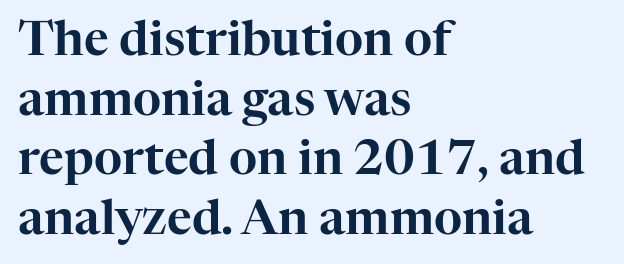
Q: Is the text italic (slanted)? A: No, it is upright.
Q: Is the typeface a serif or a sans-serif typeface? A: Serif.
Q: Is the text underlined? A: No.
Q: How is the paragraph aligned? A: Left-aligned.
Q: Is the spacing between letters normal or unusually wide? A: Normal.
Q: Width (condensed, normal, or wide)? A: Normal.
Q: Stroke contrast? A: High.
Q: x-height? A: Medium.
Q: Monospaced? A: No.
